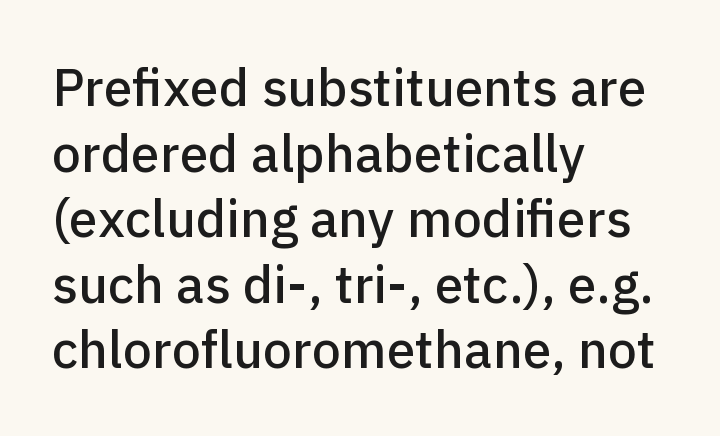
{"serif": "no", "italic": "no", "width": "normal", "stroke_contrast": "low", "x_height": "medium", "monospaced": "no", "underline": "no", "align": "left", "line_spacing": "normal", "line_spacing_ratio": 1.26, "letter_spacing": "normal", "letter_spacing_em": 0.0, "glyph_px": 52}
